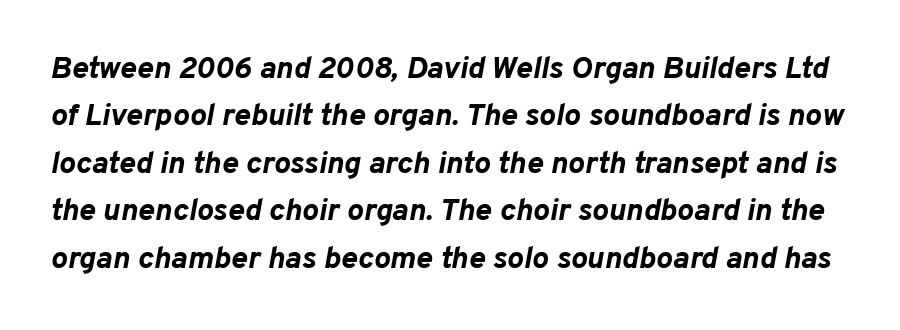
Q: Is the text bold? A: Yes.
Q: Is the text italic (slanted)? A: Yes, it leans right by about 10 degrees.
Q: Is the text underlined? A: No.
Q: Is the spacing between letters normal or unusually wide? A: Normal.
Q: Is the spacing between lines tight, normal or loose? A: Normal.
Q: Width (condensed, normal, or wide)? A: Normal.
Q: Stroke contrast? A: Low.
Q: x-height? A: Medium.
Q: Monospaced? A: No.
